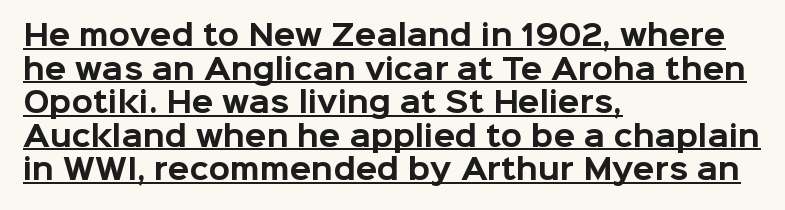
Q: Is the text bold? A: Yes.
Q: Is the text italic (slanted)? A: No, it is upright.
Q: Is the typeface a serif or a sans-serif typeface? A: Sans-serif.
Q: Is the text underlined? A: Yes.
Q: How is the paragraph aligned? A: Left-aligned.
Q: Is the spacing between letters normal or unusually wide? A: Normal.
Q: Width (condensed, normal, or wide)? A: Normal.
Q: Stroke contrast? A: Low.
Q: x-height? A: Medium.
Q: Monospaced? A: No.
